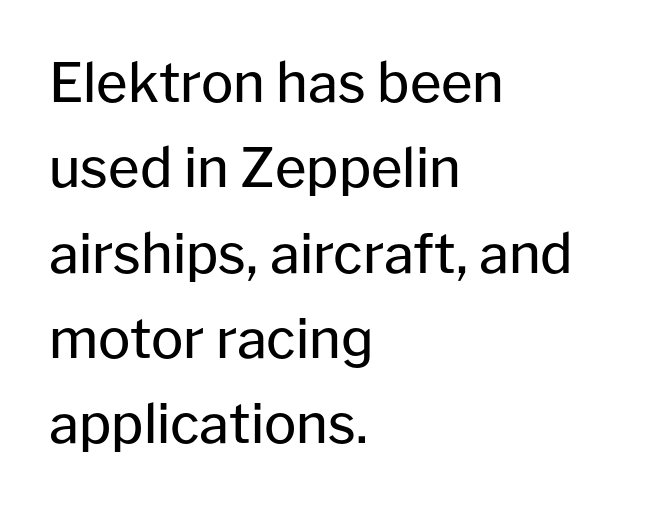
Q: Is the text bold? A: No.
Q: Is the text italic (slanted)? A: No, it is upright.
Q: Is the typeface a serif or a sans-serif typeface? A: Sans-serif.
Q: Is the text underlined? A: No.
Q: How is the paragraph aligned? A: Left-aligned.
Q: Is the spacing between letters normal or unusually wide? A: Normal.
Q: Is the spacing between lines tight, normal or loose? A: Normal.
Q: Width (condensed, normal, or wide)? A: Normal.
Q: Stroke contrast? A: Low.
Q: x-height? A: Medium.
Q: Monospaced? A: No.
